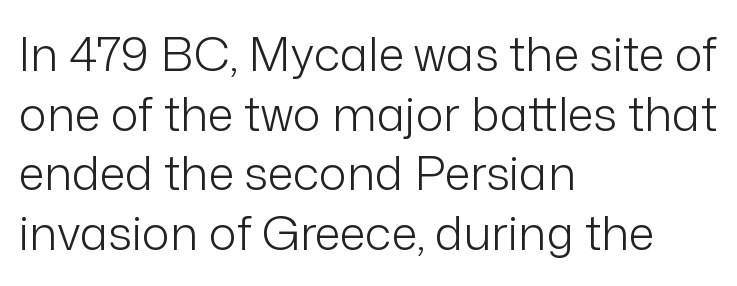
A typesetter would call this leading conventional body-copy spacing. In CSS terms this would be text-align: left. Only glyphs here, with clear space below each row. The tracking reads as untouched default to a designer's eye. The face used here is proportionally spaced, like ordinary book or web type.
